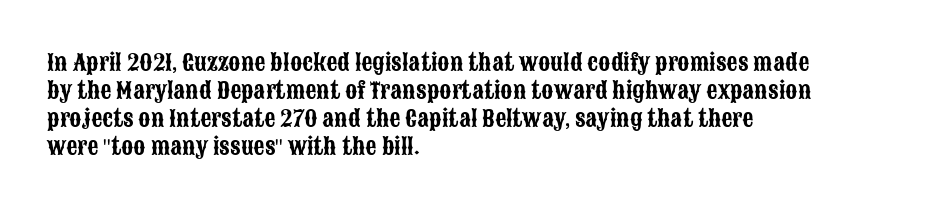
Q: Is the text italic (slanted)? A: No, it is upright.
Q: Is the text underlined? A: No.
Q: How is the paragraph aligned? A: Left-aligned.
Q: Is the spacing between letters normal or unusually wide? A: Normal.
Q: Is the spacing between lines tight, normal or loose? A: Normal.
